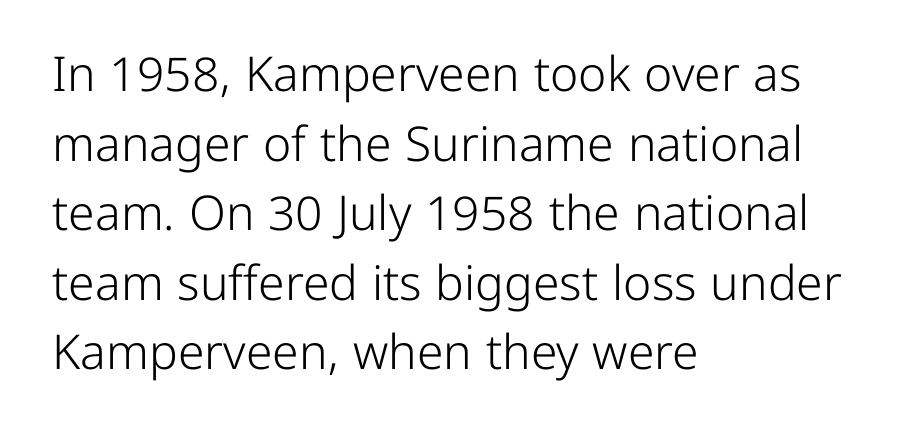
{"serif": "no", "italic": "no", "bold": "no", "weight": "light", "width": "normal", "stroke_contrast": "low", "x_height": "medium", "monospaced": "no", "underline": "no", "align": "left", "line_spacing": "normal", "line_spacing_ratio": 1.45, "letter_spacing": "normal", "letter_spacing_em": 0.0, "glyph_px": 48}
